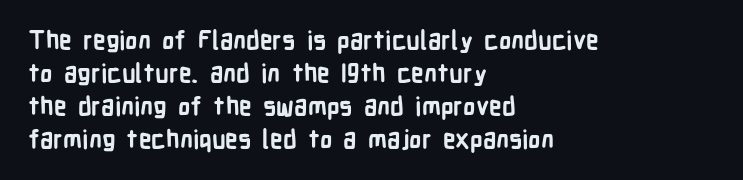
{"italic": "no", "bold": "yes", "underline": "no", "align": "left", "line_spacing": "normal", "line_spacing_ratio": 1.32, "letter_spacing": "normal", "letter_spacing_em": 0.0, "glyph_px": 25}
